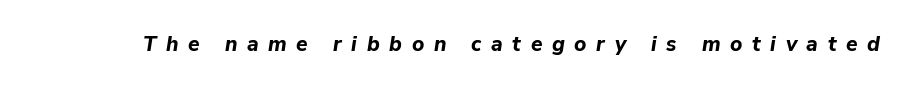
The image shows 21 px bold type, italic (leaning right); set unusually wide letter spacing (+0.46 em), not underlined.
